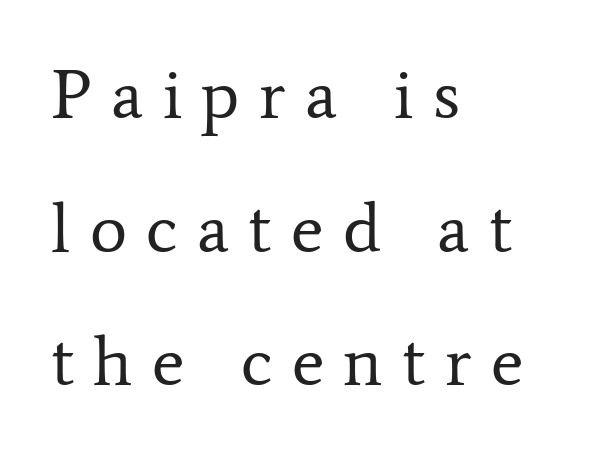
Q: Is the text bold? A: No.
Q: Is the text italic (slanted)? A: No, it is upright.
Q: Is the typeface a serif or a sans-serif typeface? A: Serif.
Q: Is the text underlined? A: No.
Q: How is the paragraph aligned? A: Left-aligned.
Q: Is the spacing between letters normal or unusually wide? A: Unusually wide.
Q: Is the spacing between lines tight, normal or loose? A: Loose.
Q: Width (condensed, normal, or wide)? A: Normal.
Q: Stroke contrast? A: Low.
Q: x-height? A: Medium.
Q: Monospaced? A: No.
